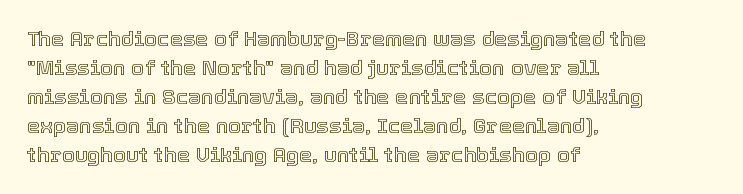
{"italic": "no", "underline": "no", "align": "left", "line_spacing": "normal", "line_spacing_ratio": 1.38, "letter_spacing": "normal", "letter_spacing_em": 0.0, "glyph_px": 21}
